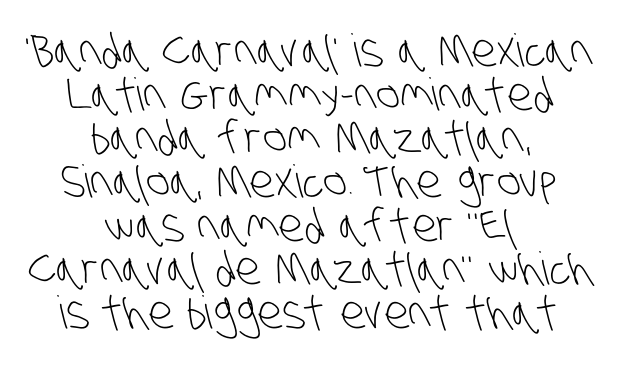
The image shows 45 px light, condensed sans-serif type; set centered, tight line spacing (0.97x), normal letter spacing, not underlined; low stroke contrast and a large x-height.
